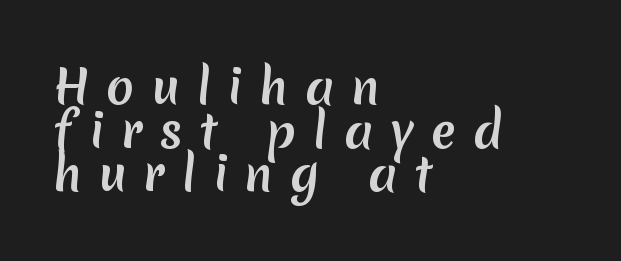
Q: Is the typeface a serif or a sans-serif typeface? A: Sans-serif.
Q: Is the text underlined? A: No.
Q: How is the paragraph aligned? A: Left-aligned.
Q: Is the spacing between letters normal or unusually wide? A: Unusually wide.
Q: Is the spacing between lines tight, normal or loose? A: Tight.
Q: Width (condensed, normal, or wide)? A: Normal.
Q: Stroke contrast? A: Medium.
Q: x-height? A: Medium.
Q: Monospaced? A: No.
